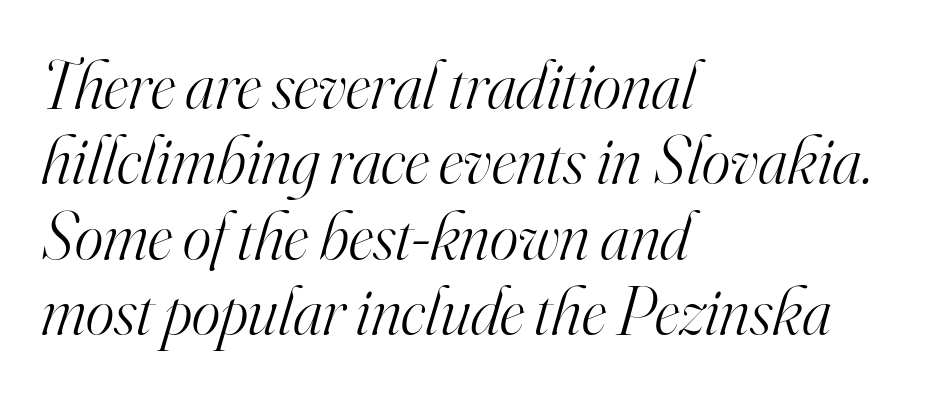
No extra ink here — the face is not bold. Line spacing here is tight. Character widths vary here, with narrow letters taking less room than wide ones. The paragraph shown leans on its left margin.
